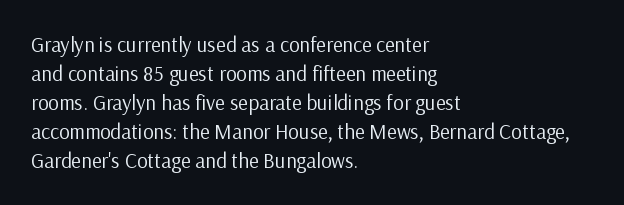
Letters rest on an invisible, unmarked baseline. Heaviness? Minimal to ordinary, like unemphasized prose. The rendering anchors every line to the left-hand side. The line-height multiplier appears to be the usual default.
